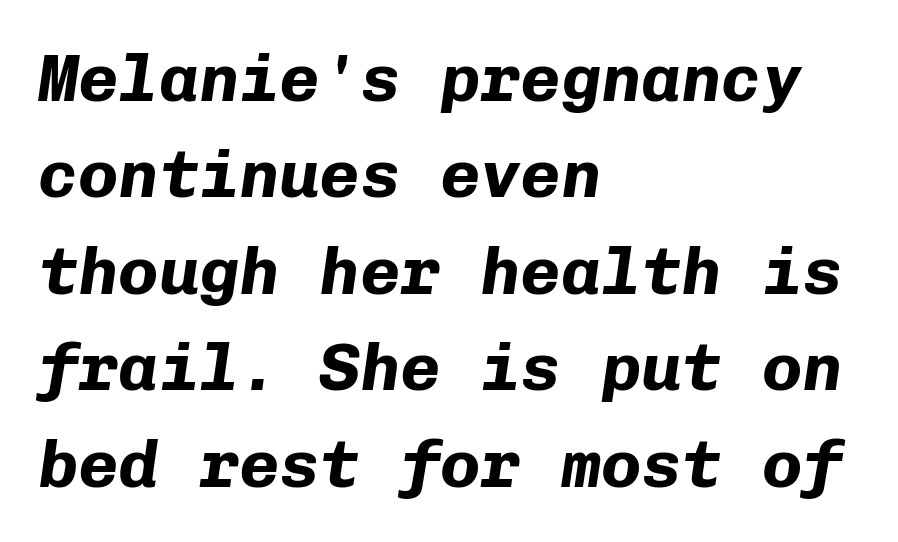
The typesetting leans heavy: a genuine bold. Look at the tracking — it's just the regular setting, nothing added. These lines sit exactly where default settings would place them. The compositor pushed each line to the left boundary. The whole block is typeset with a tilt. The baseline area is clear.
